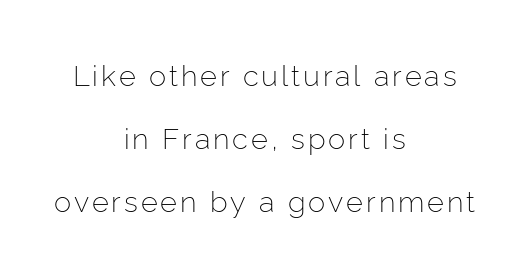
The image shows 29 px light sans-serif type, upright; set centered, loose line spacing (2.17x), not underlined; low stroke contrast and a medium x-height.
